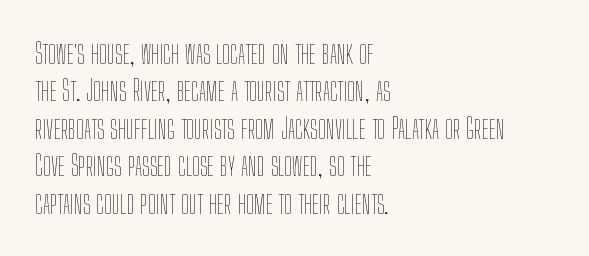
The image shows 29 px thin, condensed type, upright; set left-aligned, normal line spacing (1.29x), normal letter spacing, not underlined; low stroke contrast and a medium x-height.
